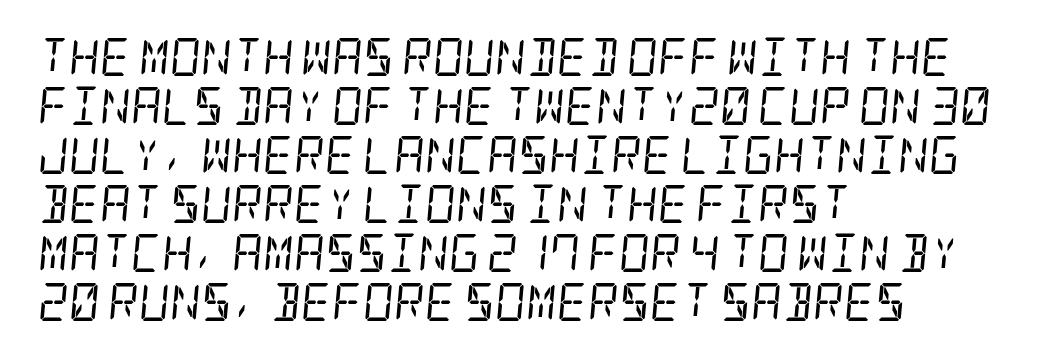
Q: Is the text bold? A: No.
Q: Is the text italic (slanted)? A: Yes, it leans right by about 5 degrees.
Q: Is the typeface a serif or a sans-serif typeface? A: Serif.
Q: Is the text underlined? A: No.
Q: How is the paragraph aligned? A: Left-aligned.
Q: Is the spacing between letters normal or unusually wide? A: Normal.
Q: Is the spacing between lines tight, normal or loose? A: Normal.
Q: Width (condensed, normal, or wide)? A: Condensed.
Q: Stroke contrast? A: Low.
Q: x-height? A: Large.
